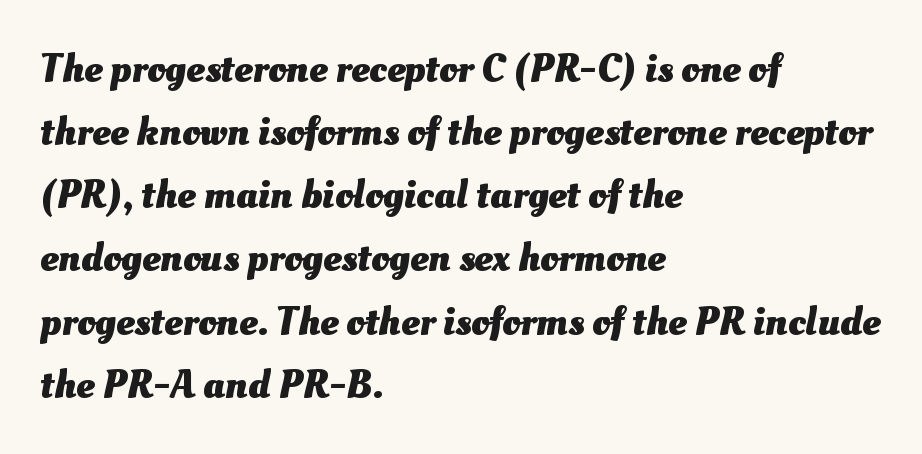
Q: Is the text bold? A: Yes.
Q: Is the text underlined? A: No.
Q: How is the paragraph aligned? A: Left-aligned.
Q: Is the spacing between letters normal or unusually wide? A: Normal.
Q: Is the spacing between lines tight, normal or loose? A: Normal.
Q: Width (condensed, normal, or wide)? A: Normal.
Q: Stroke contrast? A: Medium.
Q: x-height? A: Small.
Q: Monospaced? A: No.
